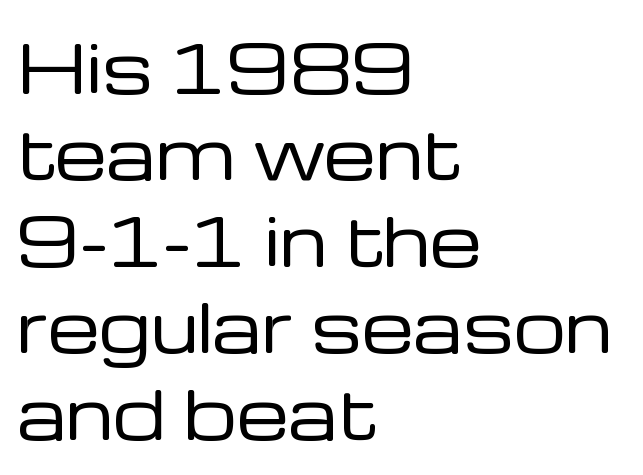
Q: Is the text bold? A: No.
Q: Is the text italic (slanted)? A: No, it is upright.
Q: Is the typeface a serif or a sans-serif typeface? A: Sans-serif.
Q: Is the text underlined? A: No.
Q: How is the paragraph aligned? A: Left-aligned.
Q: Is the spacing between letters normal or unusually wide? A: Normal.
Q: Is the spacing between lines tight, normal or loose? A: Normal.
Q: Width (condensed, normal, or wide)? A: Normal.
Q: Stroke contrast? A: Low.
Q: x-height? A: Medium.
Q: Monospaced? A: No.
